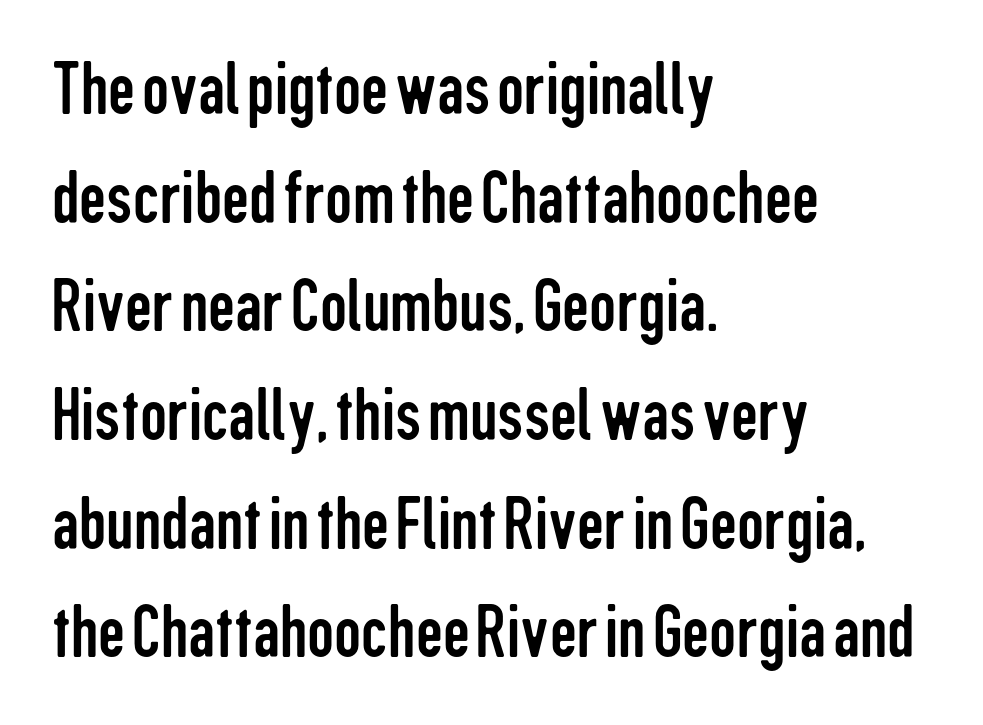
The image shows 76 px regular-weight, condensed sans-serif type, upright; set left-aligned, normal line spacing (1.43x), normal letter spacing, not underlined; low stroke contrast and a medium x-height.
